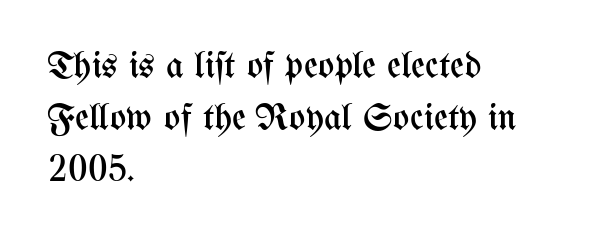
Q: Is the text bold? A: No.
Q: Is the text italic (slanted)? A: No, it is upright.
Q: Is the text underlined? A: No.
Q: How is the paragraph aligned? A: Left-aligned.
Q: Is the spacing between letters normal or unusually wide? A: Normal.
Q: Is the spacing between lines tight, normal or loose? A: Normal.
Q: Width (condensed, normal, or wide)? A: Condensed.
Q: Stroke contrast? A: Medium.
Q: x-height? A: Medium.
Q: Monospaced? A: No.
